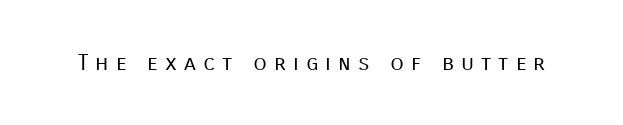
{"italic": "no", "bold": "no", "underline": "no", "letter_spacing": "wide", "letter_spacing_em": 0.32, "glyph_px": 22}
